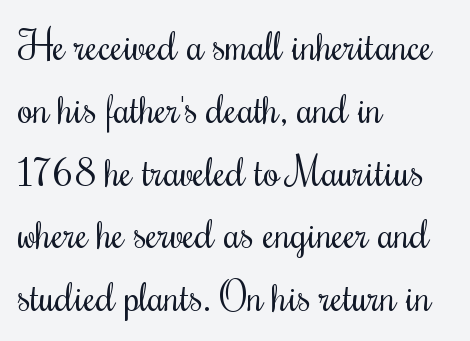
Q: Is the text bold? A: No.
Q: Is the text italic (slanted)? A: Yes.
Q: Is the text underlined? A: No.
Q: How is the paragraph aligned? A: Left-aligned.
Q: Is the spacing between letters normal or unusually wide? A: Normal.
Q: Is the spacing between lines tight, normal or loose? A: Normal.
Q: Width (condensed, normal, or wide)? A: Condensed.
Q: Stroke contrast? A: Medium.
Q: x-height? A: Small.
Q: Monospaced? A: No.
